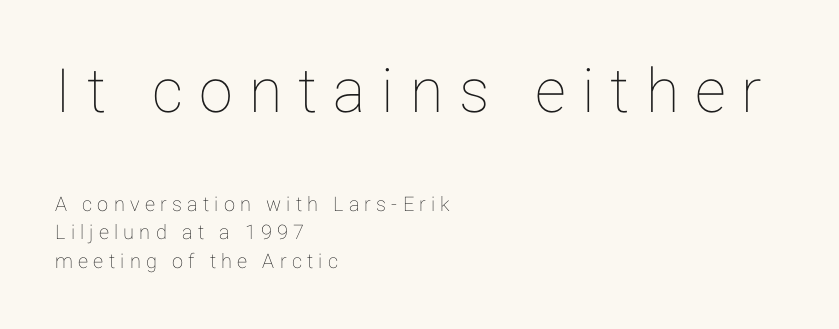
Q: Is the text italic (slanted)? A: No, it is upright.
Q: Is the text underlined? A: No.
Q: How is the paragraph aligned? A: Left-aligned.
Q: Is the spacing between letters normal or unusually wide? A: Unusually wide.
Q: Is the spacing between lines tight, normal or loose? A: Normal.
Q: Which block of text is set in a larger size, the first (top) or the second (bottom)? A: The first (top) one.
Q: Width (condensed, normal, or wide)? A: Normal.
Q: Stroke contrast? A: Low.
Q: x-height? A: Medium.
Q: Monospaced? A: No.
